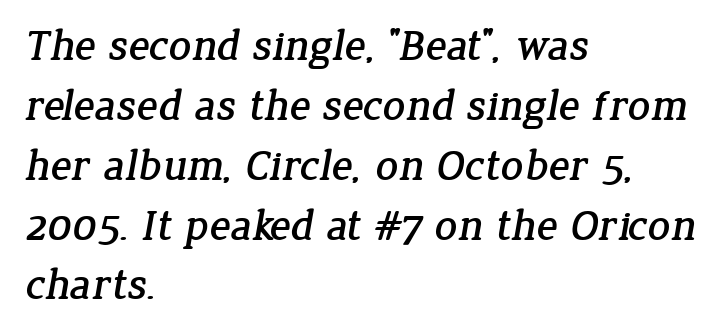
The letters sit at their default tracking, neither squeezed nor spread. Here the designer chose a conventional face with non-uniform glyph widths. How would I describe the line gaps? Plain and ordinary. Each line starts at the same left margin while the right side varies. You can tell from the footed stems that serif type was used. The zone under the glyphs is completely vacant.
